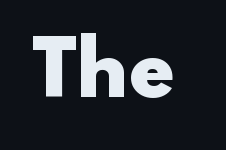
The image shows 74 px heavy, wide sans-serif type, upright; set normal letter spacing, not underlined; low stroke contrast and a small x-height.
